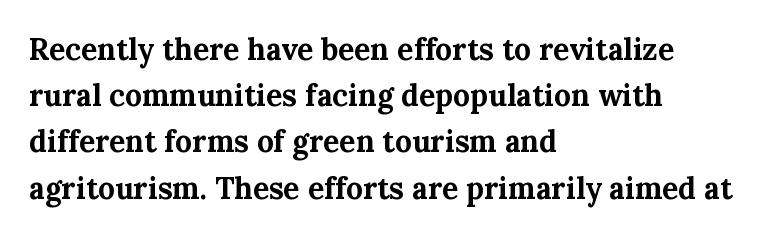
{"serif": "yes", "italic": "no", "bold": "yes", "weight": "bold", "width": "normal", "stroke_contrast": "medium", "x_height": "medium", "monospaced": "no", "underline": "no", "align": "left", "line_spacing": "normal", "line_spacing_ratio": 1.54, "letter_spacing": "normal", "letter_spacing_em": 0.0, "glyph_px": 30}
